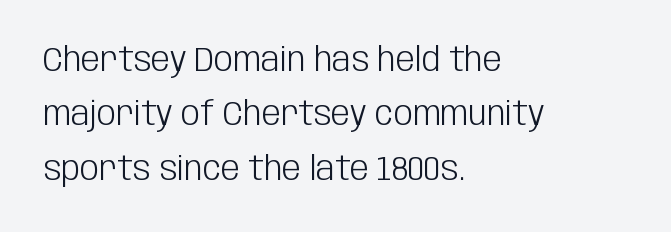
This sample uses plain, unmodified letter spacing. The line-height multiplier appears to be the usual default. Posture: upright roman. The passage shown is typed in a proportional face where columns would drift.
